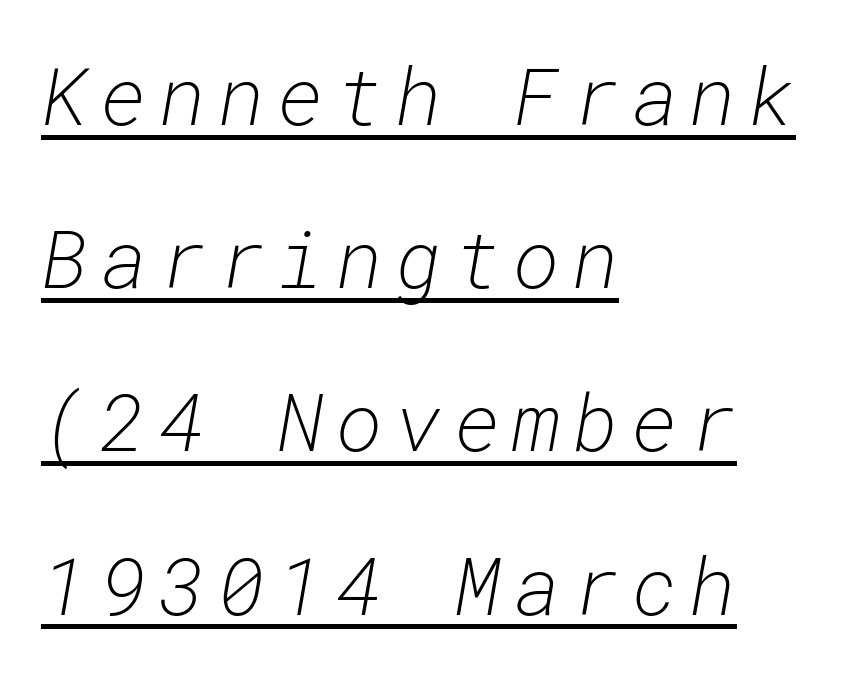
{"italic": "yes", "lean": "right", "slant_degrees": 10, "bold": "no", "weight": "light", "width": "normal", "stroke_contrast": "low", "x_height": "medium", "monospaced": "yes", "underline": "yes", "align": "left", "line_spacing": "loose", "line_spacing_ratio": 2.04, "glyph_px": 80}
